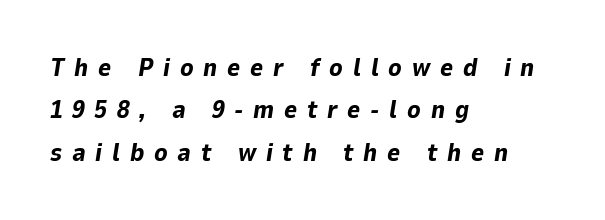
Display-style spreading of the glyphs; the letterfit is very open. Weight check: bold — yes, fully. The face used here has a pronounced slope to its letters. Reading down the column, the eye jumps a familiar distance to each next line. The words here are not underlined.
